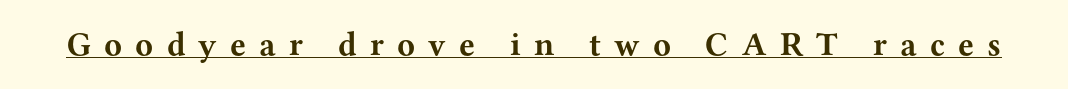
This sample carries an underscore along the baseline area. Looks like regular typesetting: each glyph gets only the width it needs. Upright lettering throughout. I'd describe the lettering as bold — thick and assertive. Is this a sans? No — the strokes have serifs.
